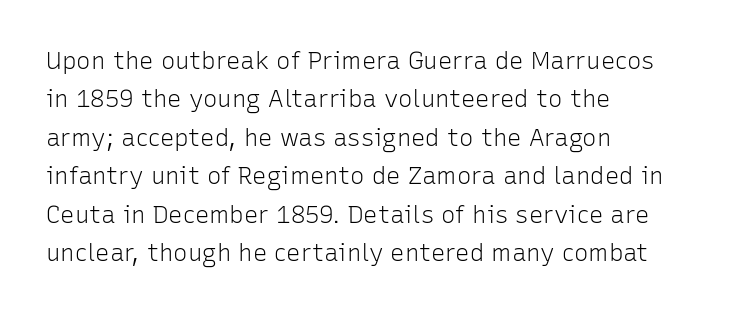
Plain, unruled lines of type. No heavy texture on the line: the type isn't bold. Look at the tracking — it's just the regular setting, nothing added. The axis of the letterforms is exactly vertical. The rows are spaced the way most documents space them.
